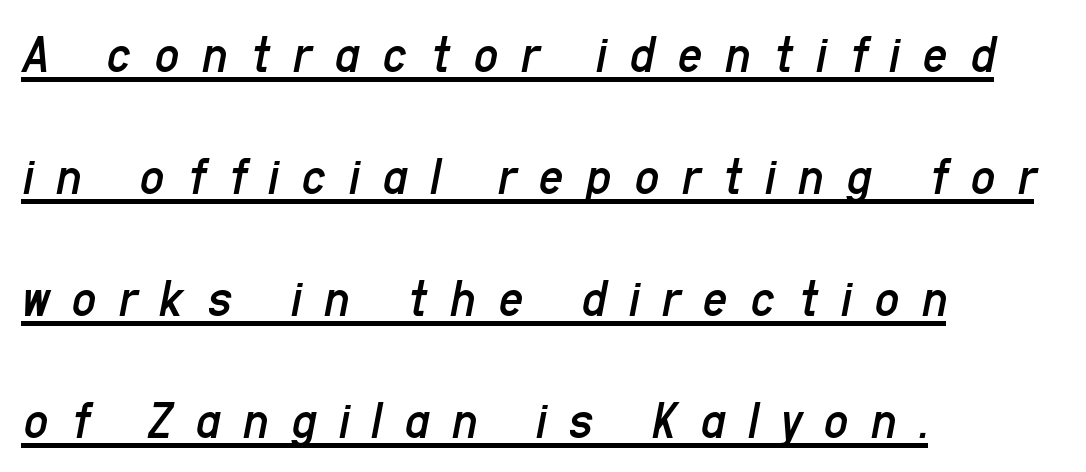
Q: Is the text bold? A: No.
Q: Is the text italic (slanted)? A: Yes, it leans right by about 11 degrees.
Q: Is the text underlined? A: Yes.
Q: How is the paragraph aligned? A: Left-aligned.
Q: Is the spacing between letters normal or unusually wide? A: Unusually wide.
Q: Is the spacing between lines tight, normal or loose? A: Loose.
Q: Width (condensed, normal, or wide)? A: Condensed.
Q: Stroke contrast? A: Low.
Q: x-height? A: Medium.
Q: Monospaced? A: No.
